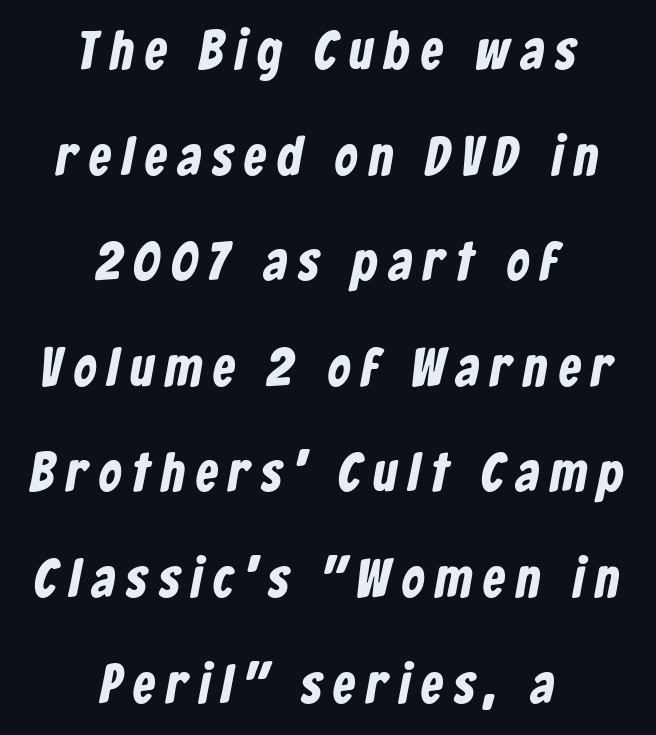
The image shows 55 px condensed sans-serif type; set centered, loose line spacing (1.92x), unusually wide letter spacing (+0.21 em), not underlined; low stroke contrast and a medium x-height.
